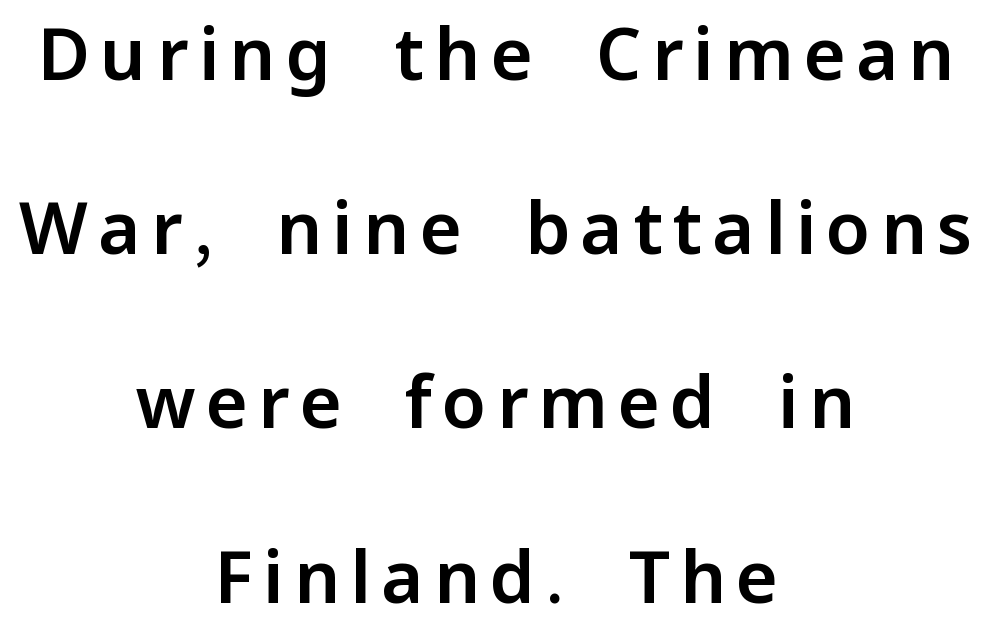
Q: Is the text italic (slanted)? A: No, it is upright.
Q: Is the typeface a serif or a sans-serif typeface? A: Sans-serif.
Q: Is the text underlined? A: No.
Q: How is the paragraph aligned? A: Centered.
Q: Is the spacing between lines tight, normal or loose? A: Loose.
Q: Width (condensed, normal, or wide)? A: Normal.
Q: Stroke contrast? A: Low.
Q: x-height? A: Medium.
Q: Monospaced? A: No.
